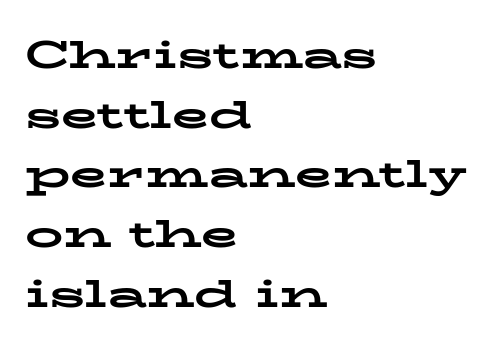
The image shows 38 px bold, wide serif type, upright; set left-aligned, normal line spacing (1.57x), normal letter spacing, not underlined; low stroke contrast and a medium x-height.
